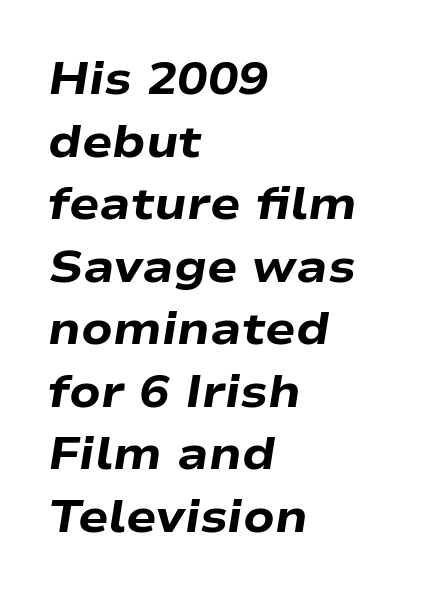
Q: Is the text bold? A: Yes.
Q: Is the text italic (slanted)? A: Yes, it leans right by about 9 degrees.
Q: Is the text underlined? A: No.
Q: How is the paragraph aligned? A: Left-aligned.
Q: Is the spacing between letters normal or unusually wide? A: Normal.
Q: Is the spacing between lines tight, normal or loose? A: Normal.
Q: Width (condensed, normal, or wide)? A: Wide.
Q: Stroke contrast? A: Low.
Q: x-height? A: Medium.
Q: Monospaced? A: No.
